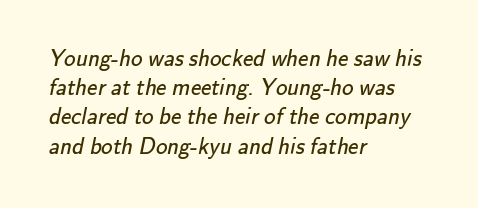
{"bold": "no", "underline": "no", "align": "left", "line_spacing": "normal", "line_spacing_ratio": 1.27, "letter_spacing": "normal", "letter_spacing_em": 0.0, "glyph_px": 23}
